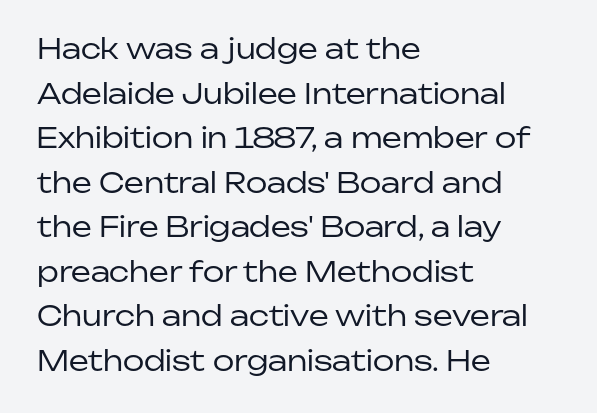
Q: Is the text bold? A: No.
Q: Is the text italic (slanted)? A: No, it is upright.
Q: Is the typeface a serif or a sans-serif typeface? A: Sans-serif.
Q: Is the text underlined? A: No.
Q: How is the paragraph aligned? A: Left-aligned.
Q: Is the spacing between letters normal or unusually wide? A: Normal.
Q: Is the spacing between lines tight, normal or loose? A: Normal.
Q: Width (condensed, normal, or wide)? A: Normal.
Q: Stroke contrast? A: Low.
Q: x-height? A: Medium.
Q: Monospaced? A: No.
